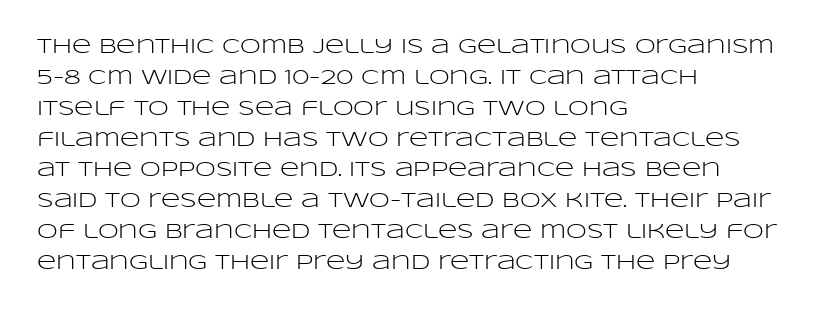
If you drew a line through each stem, it would be perfectly vertical. Leftover space on each line is placed entirely after the last word. The vertical gap from one line to the next is medium. The specimen omits any rule beneath the text block's lines.
